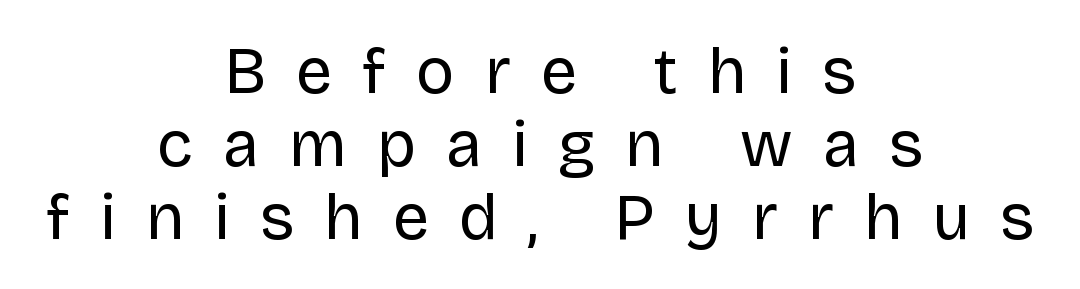
The image shows 65 px regular-weight sans-serif type, upright; set centered, tight line spacing (1.12x), unusually wide letter spacing (+0.46 em), not underlined; low stroke contrast and a large x-height.
